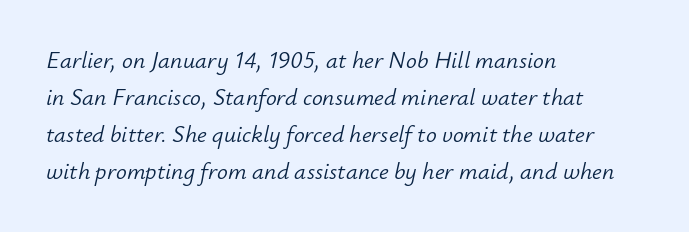
The image shows 24 px text type, italic (leaning right); set left-aligned, normal line spacing (1.54x), normal letter spacing, not underlined.
